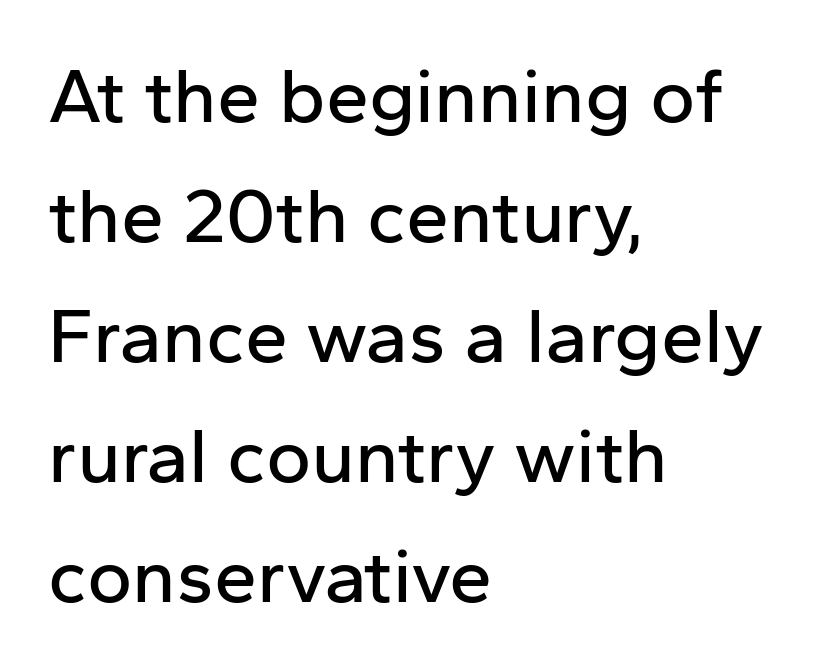
Serifs: no, the terminals of the letterforms are clean. Look at the tracking — it's just the regular setting, nothing added. Horizontally, the lines are justified to the leading edge only. Nope, not italic — everything's standing straight. Check the space under the baseline: it is left empty. If you measured baseline to baseline, you'd find a middling distance.
